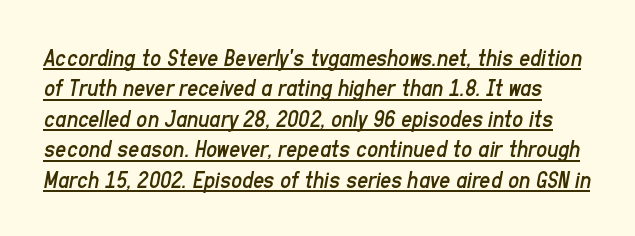
Q: Is the text bold? A: No.
Q: Is the text italic (slanted)? A: Yes, it leans right by about 11 degrees.
Q: Is the text underlined? A: Yes.
Q: Is the spacing between letters normal or unusually wide? A: Normal.
Q: Is the spacing between lines tight, normal or loose? A: Normal.
